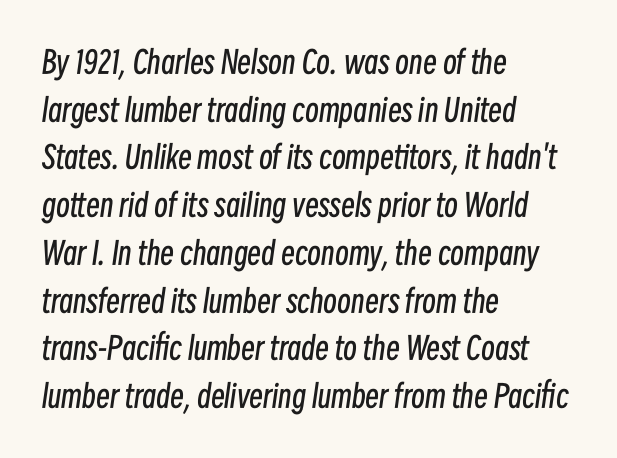
You could not count columns in this text — the font is proportionally spaced. Horizontally, the lines are justified to the leading edge only. A bare baseline throughout the passage. Weight: in the light-to-regular range.
